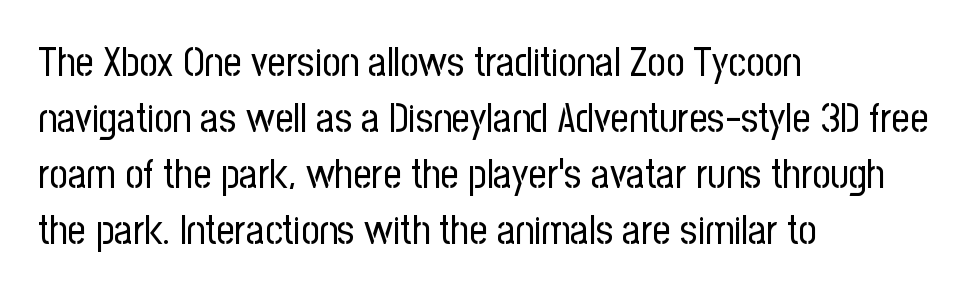
{"serif": "no", "italic": "no", "bold": "no", "weight": "regular", "width": "condensed", "stroke_contrast": "low", "x_height": "medium", "monospaced": "no", "underline": "no", "align": "left", "line_spacing": "normal", "line_spacing_ratio": 1.4, "letter_spacing": "normal", "letter_spacing_em": 0.0, "glyph_px": 40}
